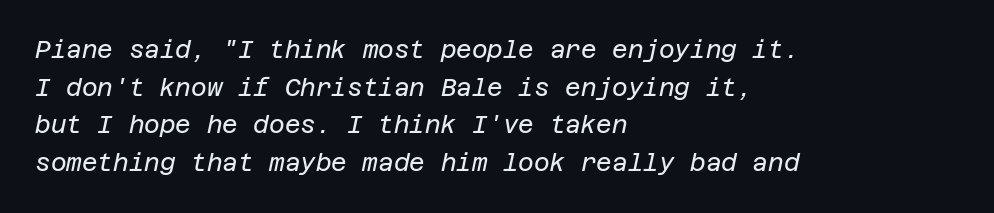
{"italic": "yes", "lean": "right", "slant_degrees": 12, "bold": "no", "underline": "no", "align": "left", "line_spacing": "normal", "line_spacing_ratio": 1.57, "letter_spacing": "normal", "letter_spacing_em": 0.0, "glyph_px": 24}
